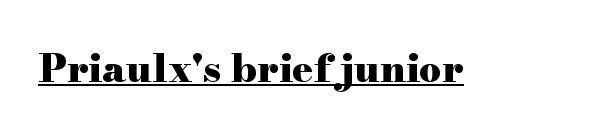
{"serif": "yes", "italic": "no", "bold": "yes", "weight": "heavy", "width": "wide", "stroke_contrast": "high", "x_height": "small", "monospaced": "no", "underline": "yes", "letter_spacing": "normal", "letter_spacing_em": 0.0, "glyph_px": 39}
